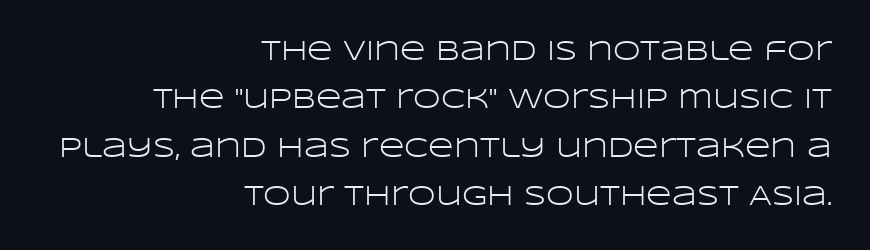
{"serif": "no", "italic": "no", "bold": "no", "weight": "light", "width": "wide", "stroke_contrast": "low", "x_height": "large", "monospaced": "no", "underline": "no", "align": "right", "line_spacing_ratio": 1.73, "letter_spacing": "normal", "letter_spacing_em": 0.0, "glyph_px": 28}
